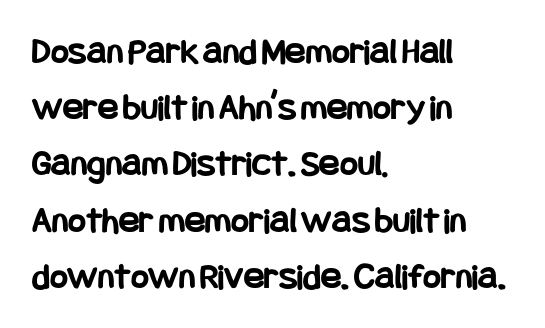
{"serif": "no", "italic": "no", "bold": "yes", "weight": "bold", "width": "condensed", "stroke_contrast": "low", "x_height": "large", "underline": "no", "align": "left", "line_spacing": "normal", "line_spacing_ratio": 1.48, "letter_spacing": "normal", "letter_spacing_em": 0.0, "glyph_px": 38}
